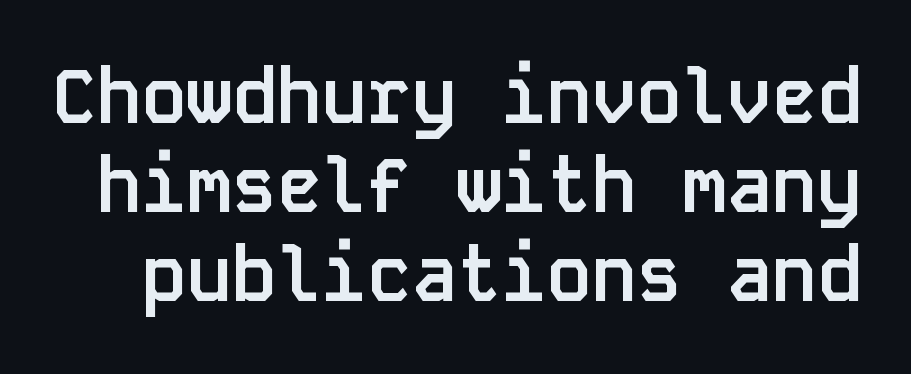
{"serif": "no", "italic": "no", "bold": "yes", "weight": "semibold", "width": "normal", "stroke_contrast": "low", "x_height": "large", "monospaced": "yes", "underline": "no", "line_spacing_ratio": 1.19, "letter_spacing": "normal", "letter_spacing_em": 0.0, "glyph_px": 75}
